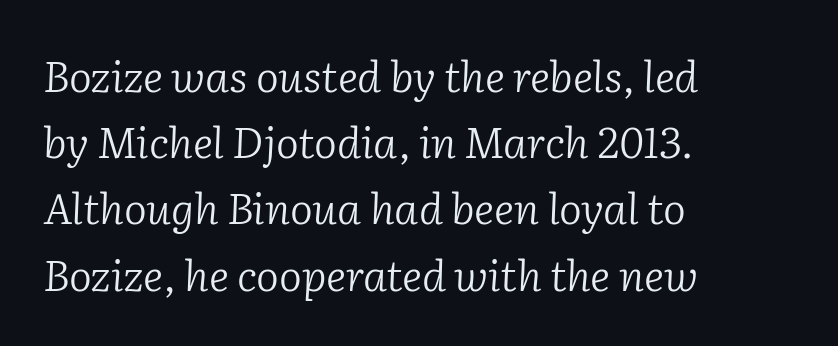
{"serif": "yes", "italic": "yes", "lean": "right", "slant_degrees": 2, "bold": "no", "weight": "light", "width": "normal", "stroke_contrast": "low", "x_height": "medium", "monospaced": "no", "underline": "no", "align": "left", "line_spacing": "normal", "line_spacing_ratio": 1.54, "letter_spacing": "normal", "letter_spacing_em": 0.0, "glyph_px": 43}
